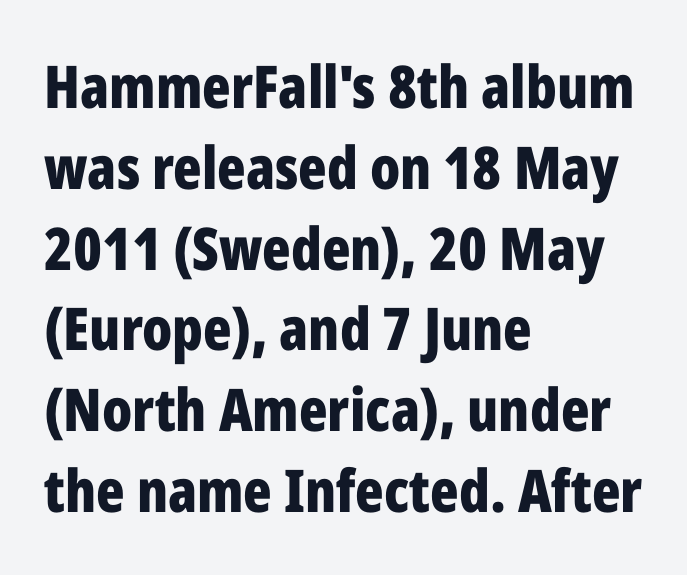
Is there any slant? The stems are plumb. The font is running at its bold setting. Each line starts at the same left margin while the right side varies. Are there feet on the stems? There aren't — it's a sans.
